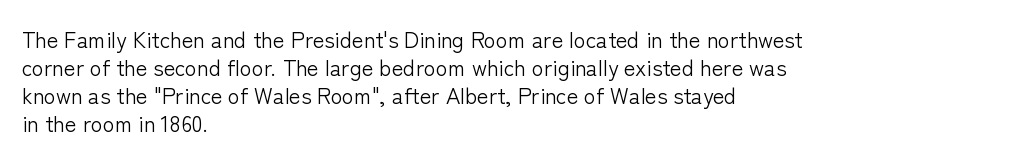
Q: Is the text bold? A: No.
Q: Is the text italic (slanted)? A: No, it is upright.
Q: Is the text underlined? A: No.
Q: How is the paragraph aligned? A: Left-aligned.
Q: Is the spacing between letters normal or unusually wide? A: Normal.
Q: Is the spacing between lines tight, normal or loose? A: Normal.
